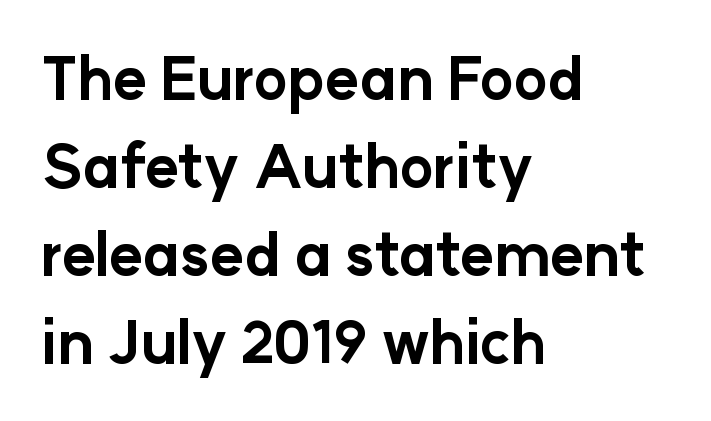
A normal amount of white space separates one row of letters from the next. Varying glyph widths throughout — classic text-font behaviour. This rendering leaves character spacing at its baseline value. The compositor pushed each line to the left boundary. Do the letters lean? They stand straight. Serif or sans? Sans — the stroke terminals are bare.
